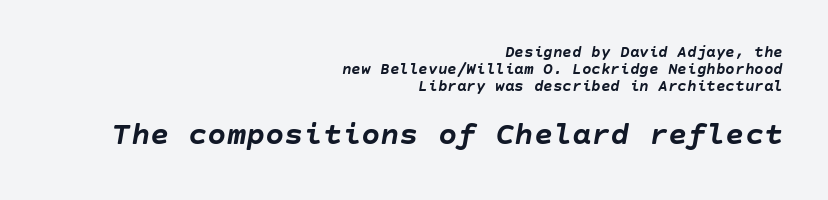
{"italic": "yes", "lean": "right", "slant_degrees": 10, "bold": "yes", "weight": "semibold", "width": "normal", "stroke_contrast": "low", "x_height": "large", "underline": "no", "align": "right", "line_spacing": "tight", "line_spacing_ratio": 1.05, "letter_spacing": "normal", "letter_spacing_em": 0.0, "larger_block": "second", "size_ratio": 2.0, "glyph_px": 32}
